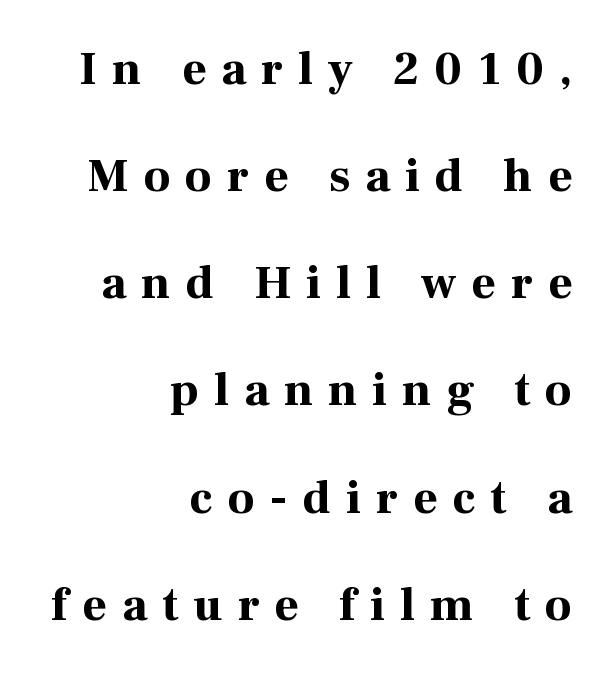
{"serif": "yes", "italic": "no", "bold": "yes", "weight": "bold", "width": "normal", "stroke_contrast": "high", "x_height": "medium", "monospaced": "no", "underline": "no", "align": "right", "line_spacing": "loose", "line_spacing_ratio": 2.28, "letter_spacing": "wide", "letter_spacing_em": 0.32, "glyph_px": 47}
